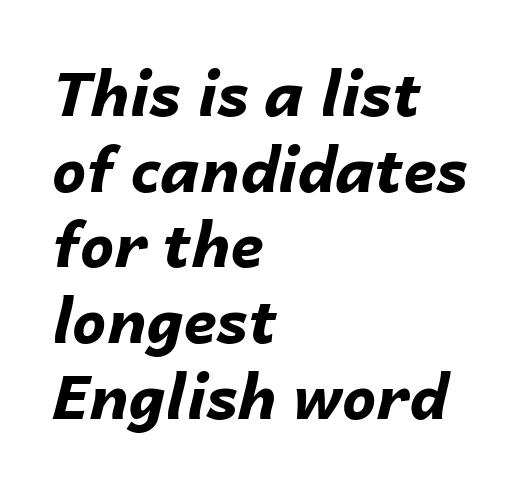
Q: Is the text bold? A: Yes.
Q: Is the text italic (slanted)? A: Yes, it leans right by about 14 degrees.
Q: Is the text underlined? A: No.
Q: How is the paragraph aligned? A: Left-aligned.
Q: Is the spacing between letters normal or unusually wide? A: Normal.
Q: Width (condensed, normal, or wide)? A: Normal.
Q: Stroke contrast? A: Low.
Q: x-height? A: Medium.
Q: Monospaced? A: No.
